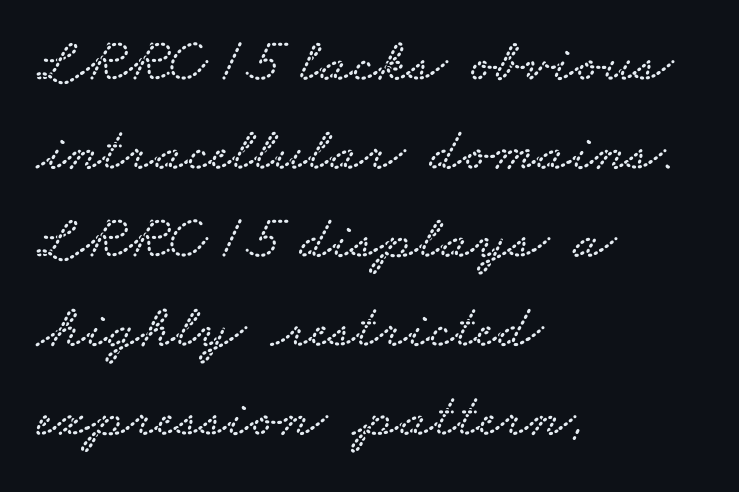
Is the block centered? No — it sits flush against the left margin. The glyphs in this specimen are seriffed. The space between consecutive lines is moderate. The line texture is even and compact thanks to regular tracking.
